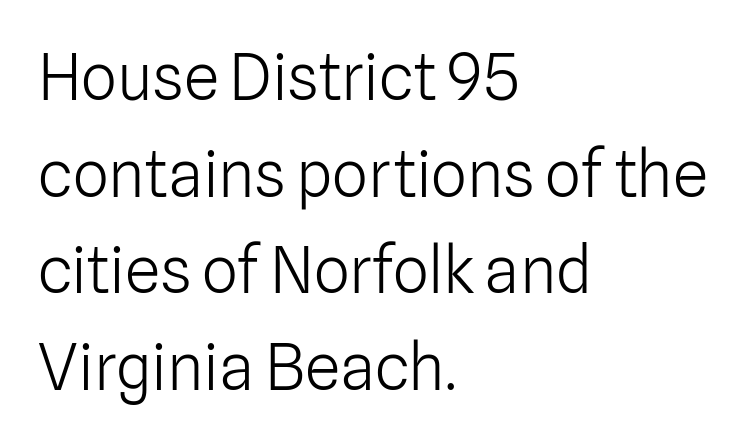
{"serif": "no", "italic": "no", "bold": "no", "weight": "light", "width": "normal", "stroke_contrast": "low", "x_height": "medium", "monospaced": "no", "underline": "no", "align": "left", "line_spacing": "normal", "line_spacing_ratio": 1.51, "letter_spacing": "normal", "letter_spacing_em": 0.0, "glyph_px": 64}
